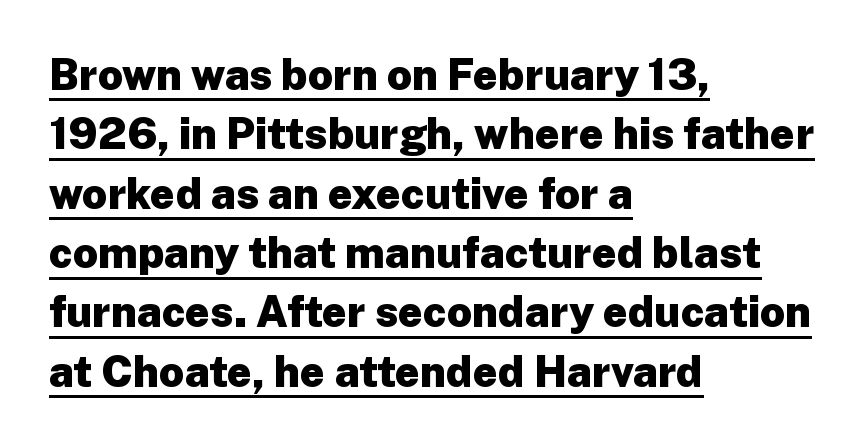
{"serif": "no", "italic": "no", "bold": "yes", "weight": "heavy", "width": "normal", "stroke_contrast": "low", "x_height": "medium", "monospaced": "no", "underline": "yes", "align": "left", "line_spacing": "normal", "line_spacing_ratio": 1.38, "letter_spacing": "normal", "letter_spacing_em": 0.0, "glyph_px": 43}
